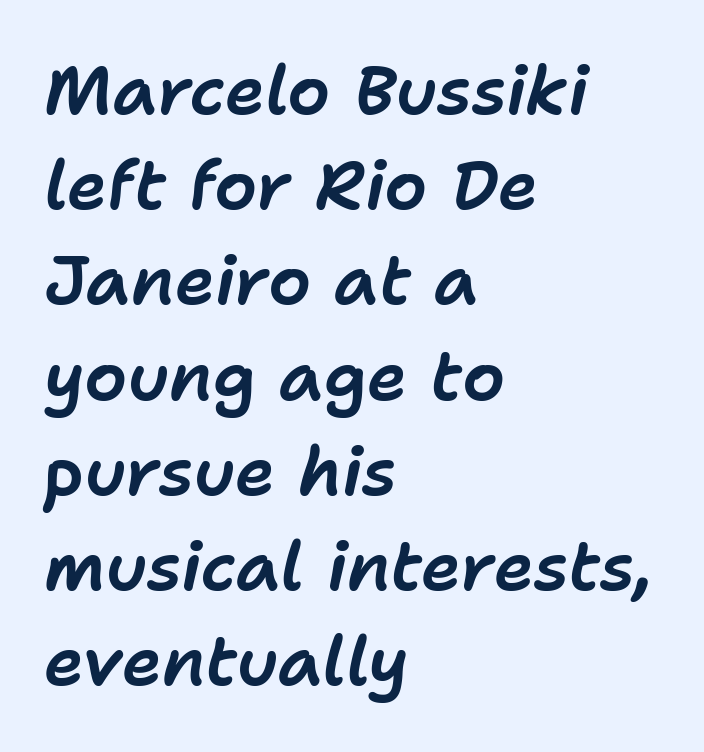
{"italic": "yes", "lean": "right", "slant_degrees": 11, "width": "normal", "stroke_contrast": "low", "x_height": "medium", "monospaced": "no", "underline": "no", "align": "left", "line_spacing": "normal", "line_spacing_ratio": 1.4, "letter_spacing": "normal", "letter_spacing_em": 0.0, "glyph_px": 68}
